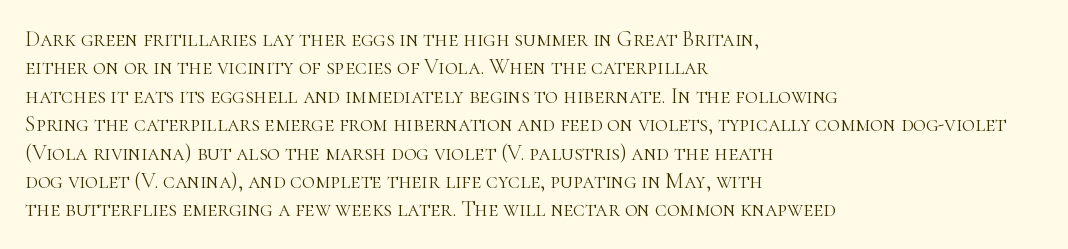
Rule under the text: the space is simply empty. Honestly, the letter spacing is just normal — you wouldn't notice it. The font's upright variant was chosen for this text. The strokes are not fattened; the text isn't bold. Layout note: lines flush left. The designer left line spacing at the default.
